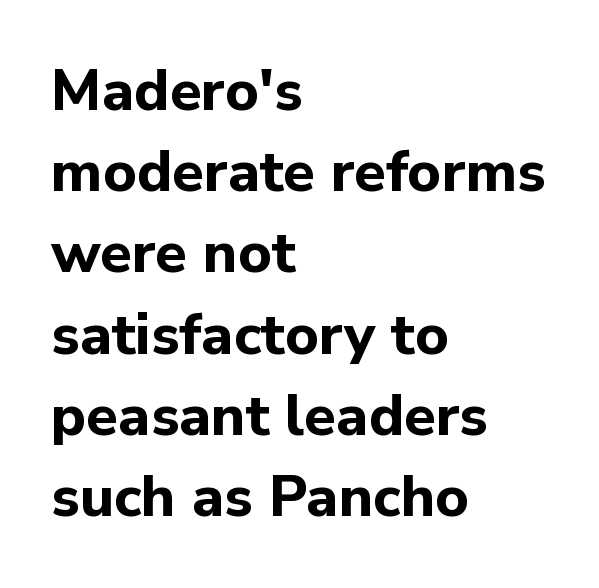
{"serif": "no", "italic": "no", "bold": "yes", "weight": "bold", "width": "normal", "stroke_contrast": "low", "x_height": "medium", "monospaced": "no", "underline": "no", "align": "left", "line_spacing": "normal", "line_spacing_ratio": 1.4, "letter_spacing": "normal", "letter_spacing_em": 0.0, "glyph_px": 58}
